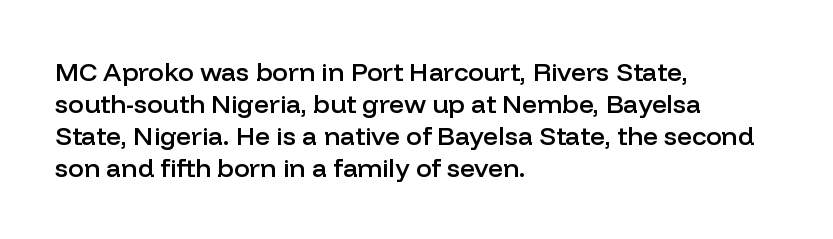
Q: Is the text bold? A: Semi-bold.
Q: Is the text italic (slanted)? A: No, it is upright.
Q: Is the text underlined? A: No.
Q: How is the paragraph aligned? A: Left-aligned.
Q: Is the spacing between letters normal or unusually wide? A: Normal.
